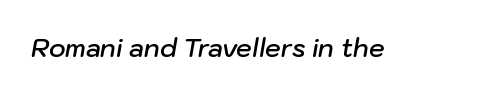
{"italic": "yes", "lean": "right", "slant_degrees": 10, "bold": "semi", "underline": "no", "letter_spacing": "normal", "letter_spacing_em": 0.0, "glyph_px": 25}
